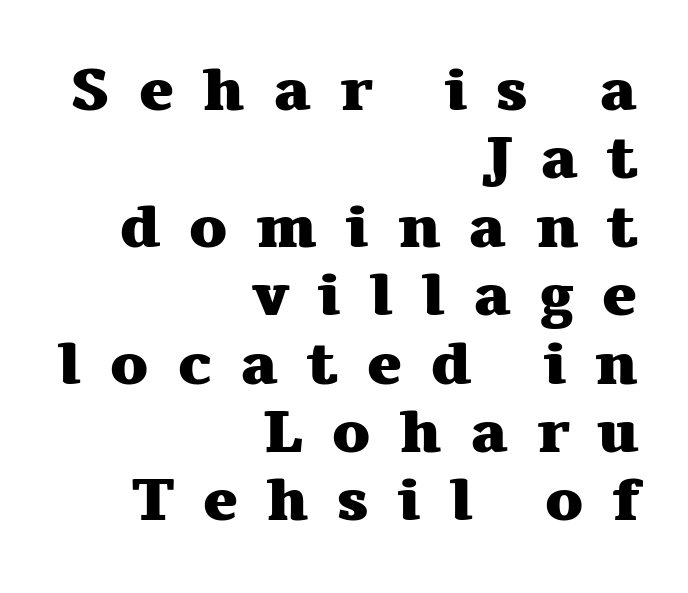
Q: Is the text bold? A: Yes.
Q: Is the text italic (slanted)? A: No, it is upright.
Q: Is the typeface a serif or a sans-serif typeface? A: Serif.
Q: Is the text underlined? A: No.
Q: How is the paragraph aligned? A: Right-aligned.
Q: Is the spacing between letters normal or unusually wide? A: Unusually wide.
Q: Is the spacing between lines tight, normal or loose? A: Tight.
Q: Width (condensed, normal, or wide)? A: Wide.
Q: Stroke contrast? A: Medium.
Q: x-height? A: Medium.
Q: Monospaced? A: No.
